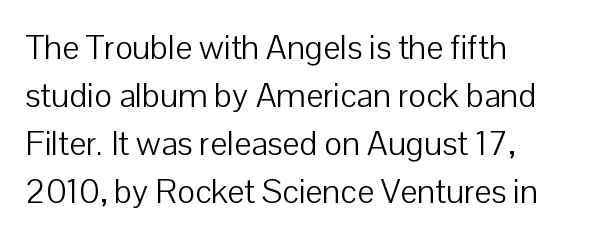
Q: Is the text bold? A: No.
Q: Is the text italic (slanted)? A: No, it is upright.
Q: Is the typeface a serif or a sans-serif typeface? A: Sans-serif.
Q: Is the text underlined? A: No.
Q: How is the paragraph aligned? A: Left-aligned.
Q: Is the spacing between letters normal or unusually wide? A: Normal.
Q: Is the spacing between lines tight, normal or loose? A: Normal.
Q: Width (condensed, normal, or wide)? A: Normal.
Q: Stroke contrast? A: Low.
Q: x-height? A: Medium.
Q: Monospaced? A: No.
